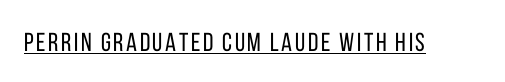
Notice how a bar underscores the lettering throughout. This is not heavy type; no bold has been used. The font's upright variant was chosen for this text.
